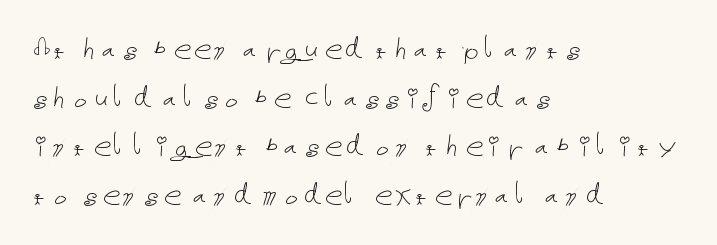
Ascenders rise straight up at ninety degrees. Ink coverage per letter is moderate at most. Where is the straight margin? On the left. What's the leading like? Ordinary, nothing unusual.
